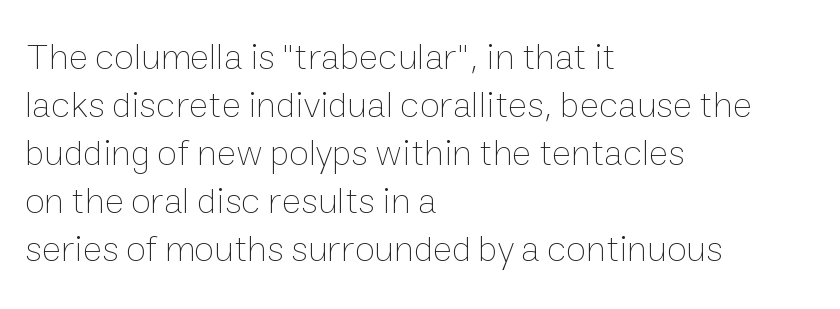
{"italic": "no", "bold": "no", "weight": "thin", "width": "normal", "stroke_contrast": "low", "x_height": "medium", "monospaced": "no", "underline": "no", "align": "left", "line_spacing": "normal", "line_spacing_ratio": 1.3, "letter_spacing": "normal", "letter_spacing_em": 0.0, "glyph_px": 37}
